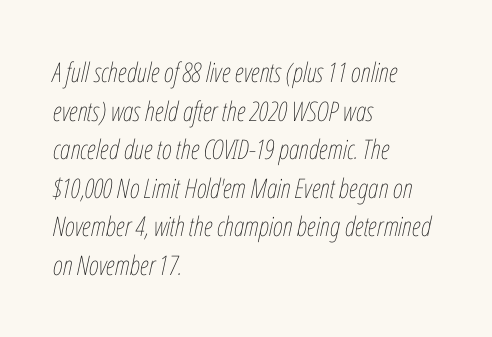
The image shows 27 px text type, italic (leaning right); set left-aligned, normal line spacing (1.43x), normal letter spacing, not underlined.
